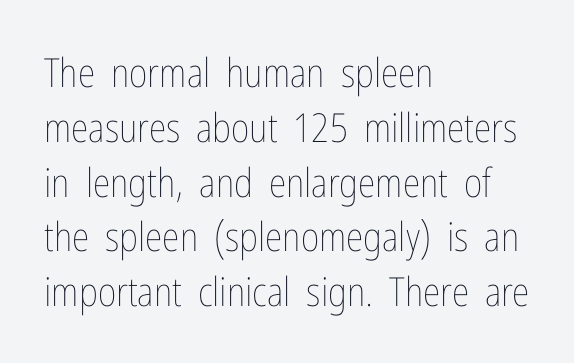
The rendering anchors every line to the left-hand side. Successive baselines arrive at the customary interval. Plain, unruled lines of type. Looks like regular typesetting: each glyph gets only the width it needs.
